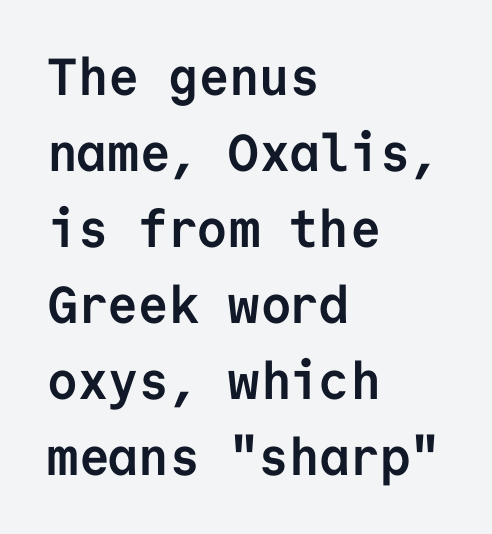
{"serif": "no", "italic": "no", "bold": "yes", "weight": "semibold", "width": "normal", "stroke_contrast": "low", "x_height": "medium", "monospaced": "yes", "underline": "no", "align": "left", "line_spacing": "normal", "line_spacing_ratio": 1.46, "letter_spacing": "normal", "letter_spacing_em": 0.0, "glyph_px": 52}
